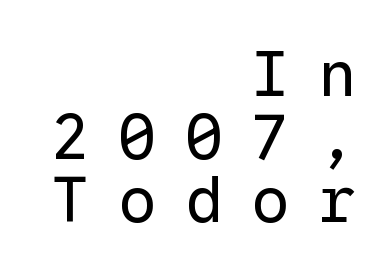
Q: Is the text bold? A: No.
Q: Is the text italic (slanted)? A: No, it is upright.
Q: Is the typeface a serif or a sans-serif typeface? A: Sans-serif.
Q: Is the text underlined? A: No.
Q: How is the paragraph aligned? A: Right-aligned.
Q: Is the spacing between letters normal or unusually wide? A: Unusually wide.
Q: Is the spacing between lines tight, normal or loose? A: Tight.
Q: Width (condensed, normal, or wide)? A: Normal.
Q: Stroke contrast? A: Low.
Q: x-height? A: Medium.
Q: Monospaced? A: Yes.
